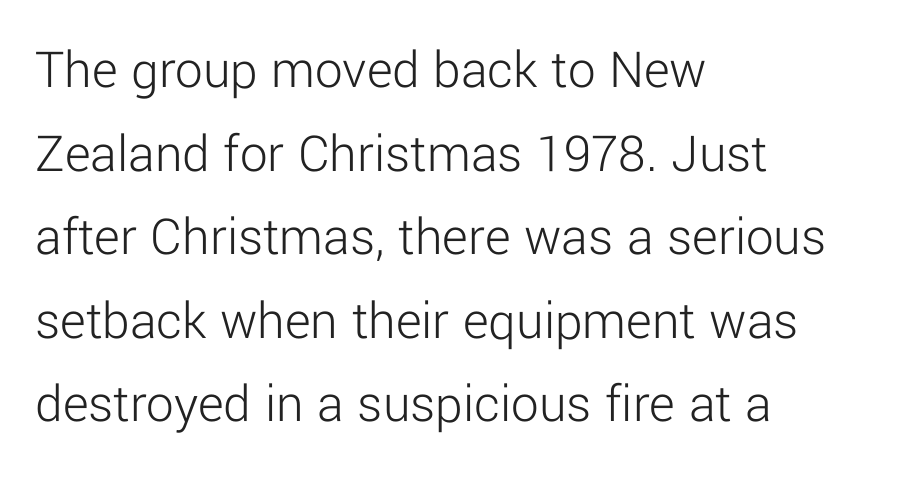
Q: Is the text bold? A: No.
Q: Is the text italic (slanted)? A: No, it is upright.
Q: Is the typeface a serif or a sans-serif typeface? A: Sans-serif.
Q: Is the text underlined? A: No.
Q: How is the paragraph aligned? A: Left-aligned.
Q: Is the spacing between letters normal or unusually wide? A: Normal.
Q: Is the spacing between lines tight, normal or loose? A: Normal.
Q: Width (condensed, normal, or wide)? A: Normal.
Q: Stroke contrast? A: Low.
Q: x-height? A: Medium.
Q: Monospaced? A: No.
